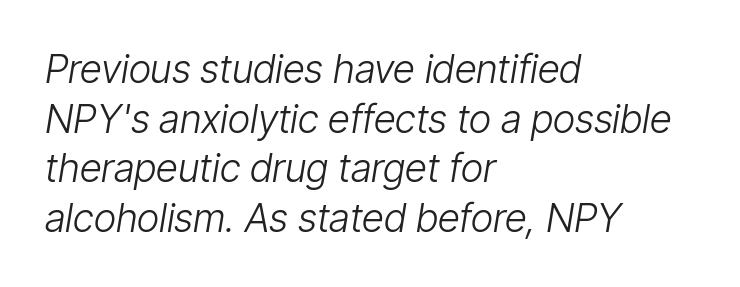
Glance below the letters and you will spot only blank space. Observe the lean: these are italic letterforms. The lines in this sample share a left origin and differ only in where they stop. Inter-character spacing is left at the font's built-in metrics. Note the varied advance widths — an 'i' is clearly narrower than an 'm'.
